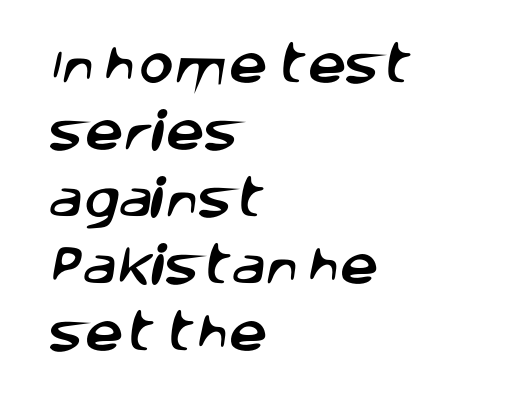
The foot of each line stays bare and open. Between one letter and the next there's only the usual sliver of space. Regarding serifs, this sample does without them. If you measured baseline to baseline, you'd find a middling distance. You could not count columns in this text — the font is proportionally spaced.
